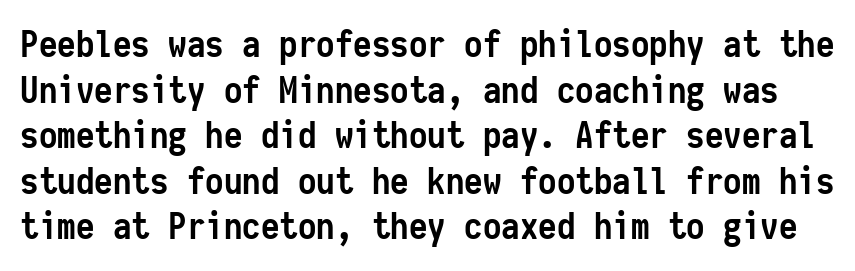
The image shows 37 px semibold, condensed sans-serif type, upright, monospaced; set line spacing 1.23x, normal letter spacing, not underlined; low stroke contrast and a medium x-height.
